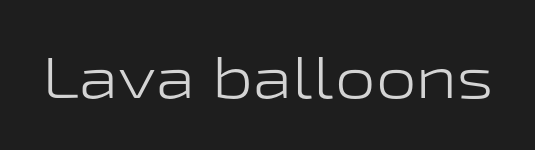
The image shows 58 px light, wide sans-serif type, upright; set normal letter spacing, not underlined; low stroke contrast and a medium x-height.
